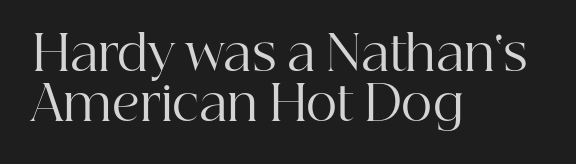
Q: Is the text bold? A: No.
Q: Is the text italic (slanted)? A: No, it is upright.
Q: Is the typeface a serif or a sans-serif typeface? A: Serif.
Q: Is the text underlined? A: No.
Q: How is the paragraph aligned? A: Left-aligned.
Q: Is the spacing between letters normal or unusually wide? A: Normal.
Q: Is the spacing between lines tight, normal or loose? A: Tight.
Q: Width (condensed, normal, or wide)? A: Normal.
Q: Stroke contrast? A: High.
Q: x-height? A: Medium.
Q: Monospaced? A: No.
